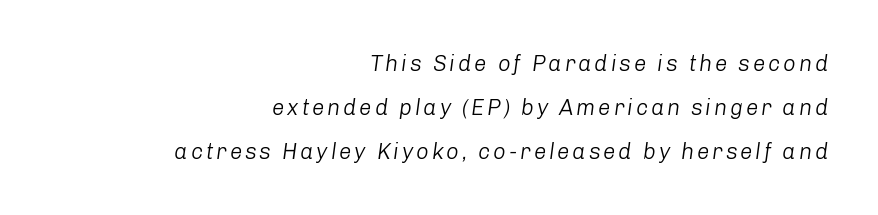
The rendering anchors every line to the right-hand side. Plain, unruled lines of type. Rows of type keep a wide berth in the vertical direction. This reads as an unemphasized weight, regular at the heaviest. Notice how the stems are inclined rather than vertical — that's the hallmark of italics.
